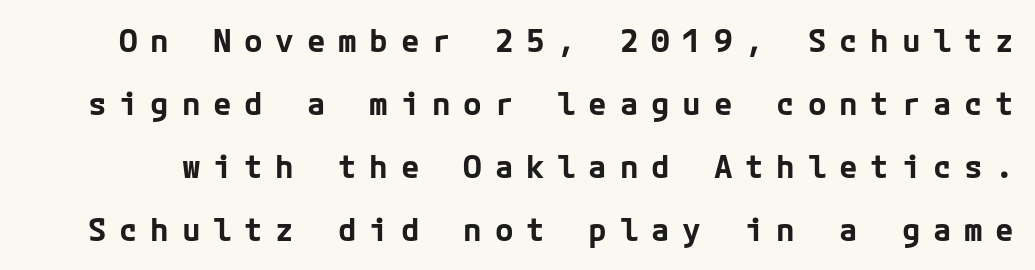
{"serif": "no", "italic": "no", "bold": "yes", "weight": "bold", "width": "normal", "stroke_contrast": "low", "x_height": "medium", "underline": "no", "line_spacing": "loose", "line_spacing_ratio": 2.03, "letter_spacing": "wide", "letter_spacing_em": 0.41, "glyph_px": 31}
